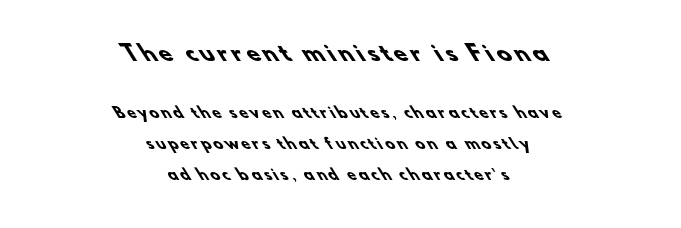
The typesetter chose a symmetrical, centered arrangement here. The emphasis by scale lands on block number one, above. How heavy is the stroke? Heavy — this is a bold. Rule under the text: the space is simply empty. The rendering uses a large line-height, opening up the rows.
